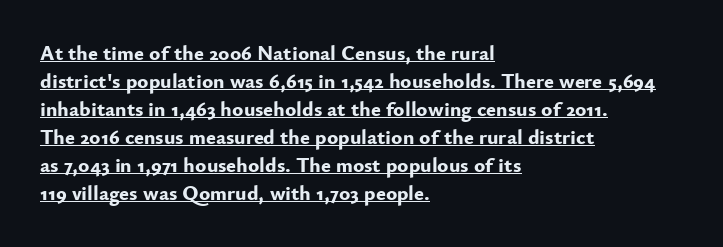
Q: Is the text bold? A: Yes.
Q: Is the text italic (slanted)? A: No, it is upright.
Q: Is the text underlined? A: Yes.
Q: How is the paragraph aligned? A: Left-aligned.
Q: Is the spacing between letters normal or unusually wide? A: Normal.
Q: Is the spacing between lines tight, normal or loose? A: Normal.
